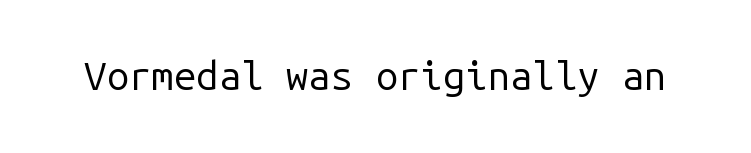
{"serif": "no", "italic": "no", "bold": "no", "weight": "regular", "width": "normal", "stroke_contrast": "low", "x_height": "medium", "monospaced": "yes", "underline": "no", "letter_spacing": "normal", "letter_spacing_em": 0.0, "glyph_px": 40}
